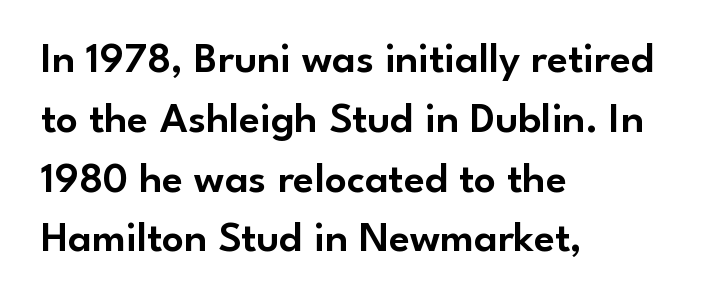
Characters follow at the spacing the type designer built in. A clean baseline with only descenders dipping below it. The letters stand upright; this is a roman face. Type style note: lacks serifs.
